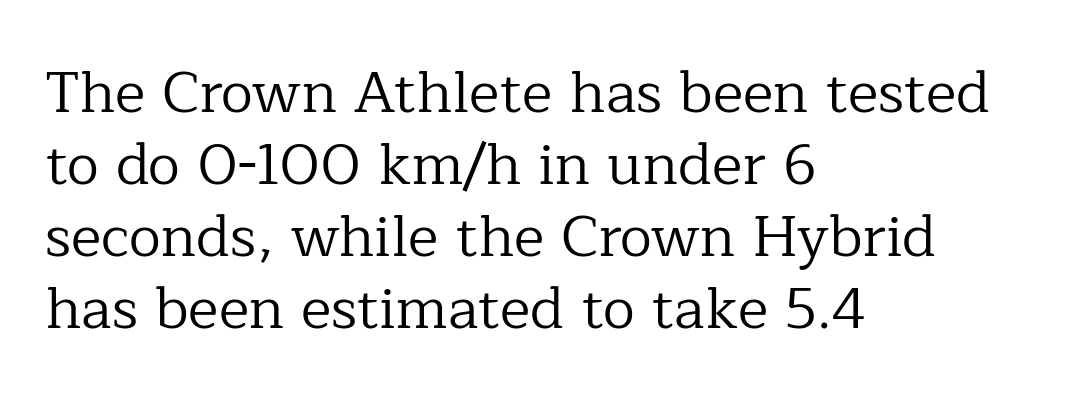
Q: Is the text bold? A: No.
Q: Is the text italic (slanted)? A: No, it is upright.
Q: Is the typeface a serif or a sans-serif typeface? A: Serif.
Q: Is the text underlined? A: No.
Q: How is the paragraph aligned? A: Left-aligned.
Q: Is the spacing between letters normal or unusually wide? A: Normal.
Q: Width (condensed, normal, or wide)? A: Normal.
Q: Stroke contrast? A: Low.
Q: x-height? A: Medium.
Q: Monospaced? A: No.
